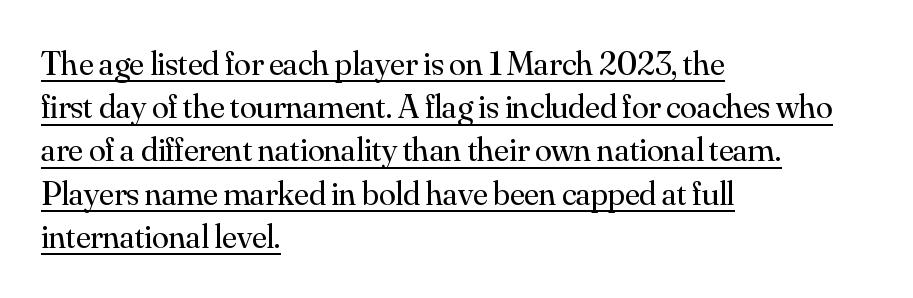
The image shows 34 px regular-weight serif type, upright; set left-aligned, normal line spacing (1.27x), normal letter spacing, underlined; medium stroke contrast and a small x-height.
